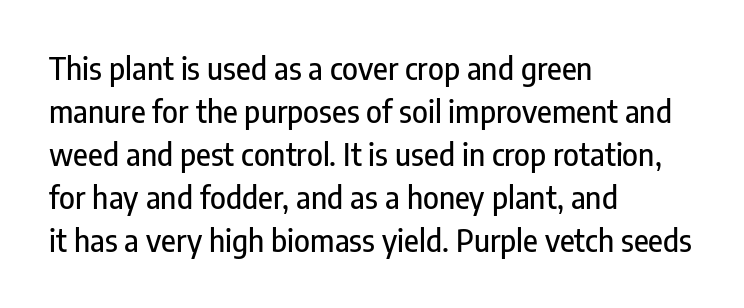
Q: Is the text italic (slanted)? A: No, it is upright.
Q: Is the typeface a serif or a sans-serif typeface? A: Sans-serif.
Q: Is the text underlined? A: No.
Q: How is the paragraph aligned? A: Left-aligned.
Q: Is the spacing between letters normal or unusually wide? A: Normal.
Q: Is the spacing between lines tight, normal or loose? A: Normal.
Q: Width (condensed, normal, or wide)? A: Condensed.
Q: Stroke contrast? A: Low.
Q: x-height? A: Medium.
Q: Monospaced? A: No.
